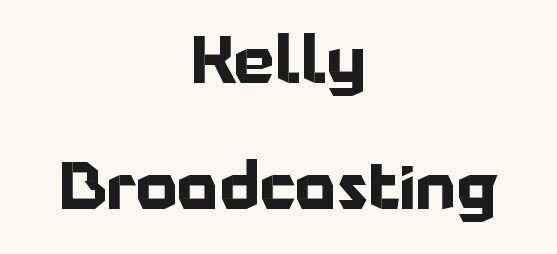
{"serif": "no", "italic": "no", "bold": "yes", "weight": "bold", "width": "normal", "stroke_contrast": "low", "x_height": "medium", "monospaced": "no", "underline": "no", "align": "center", "line_spacing": "loose", "line_spacing_ratio": 1.94, "letter_spacing": "normal", "letter_spacing_em": 0.0, "glyph_px": 65}
